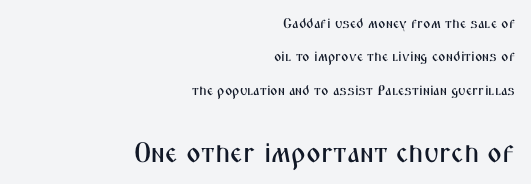
The image shows 28 px condensed sans-serif type, upright; set right-aligned, loose line spacing (2.39x), normal letter spacing, not underlined; the second (bottom) block is 2.0x larger; medium stroke contrast and a medium x-height.
